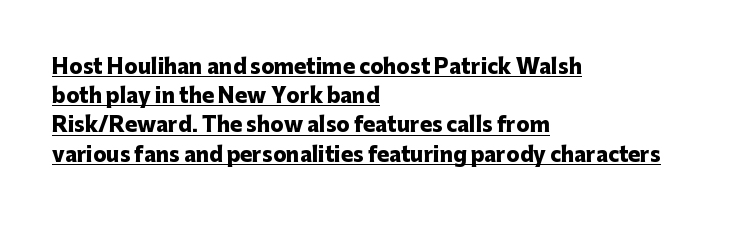
Each word holds together tightly as a unit, with standard inter-letter gaps. Whoever set this chose a conventional vertical rhythm. Does the lettering tilt? It doesn't — this is upright. Typesetter's note: full bold, strokes at maximum text heaviness.
